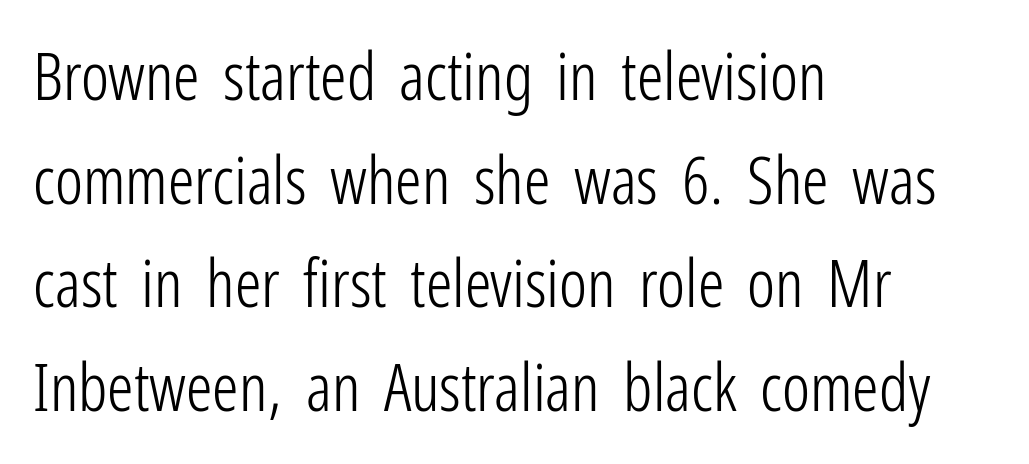
{"serif": "no", "italic": "no", "bold": "no", "weight": "light", "width": "condensed", "stroke_contrast": "low", "x_height": "medium", "monospaced": "no", "underline": "no", "align": "left", "line_spacing": "normal", "line_spacing_ratio": 1.57, "letter_spacing": "normal", "letter_spacing_em": 0.0, "glyph_px": 66}
